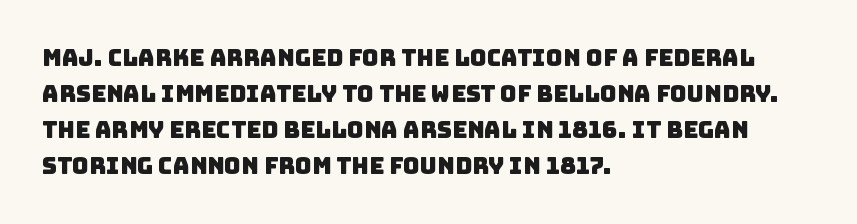
Compared with typical paragraphs, the rows here are spaced about the same. Short note: letters normally spaced. Visually the block forms a straight wall on the left and a jagged coastline on the right. The gap between lines stays unmarked.
